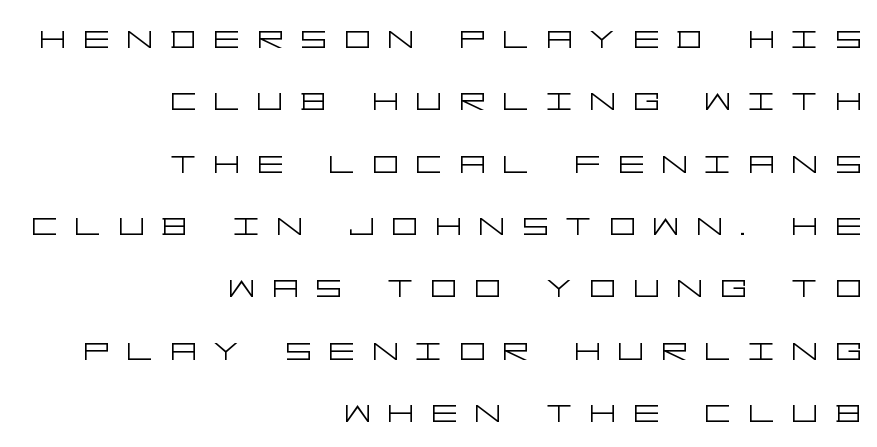
{"serif": "no", "italic": "no", "bold": "no", "weight": "light", "width": "wide", "stroke_contrast": "low", "x_height": "large", "underline": "no", "align": "right", "line_spacing": "normal", "line_spacing_ratio": 1.52, "letter_spacing": "wide", "letter_spacing_em": 0.42, "glyph_px": 41}
